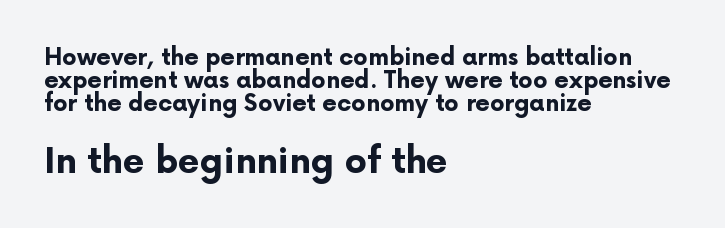
{"serif": "no", "italic": "no", "bold": "yes", "weight": "bold", "width": "normal", "stroke_contrast": "low", "x_height": "medium", "monospaced": "no", "underline": "no", "align": "left", "line_spacing": "tight", "line_spacing_ratio": 1.0, "letter_spacing": "normal", "letter_spacing_em": 0.0, "larger_block": "second", "size_ratio": 1.52, "glyph_px": 35}
